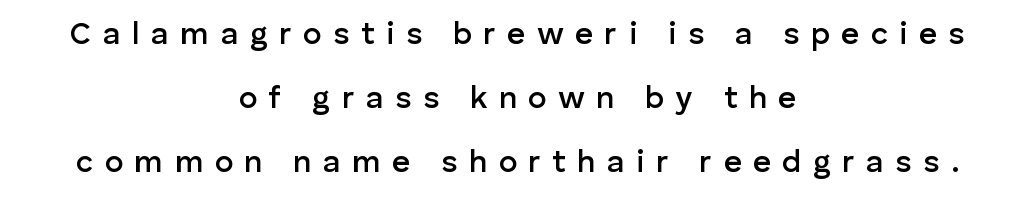
Q: Is the text bold? A: Semi-bold.
Q: Is the text italic (slanted)? A: No, it is upright.
Q: Is the typeface a serif or a sans-serif typeface? A: Sans-serif.
Q: Is the text underlined? A: No.
Q: How is the paragraph aligned? A: Centered.
Q: Is the spacing between letters normal or unusually wide? A: Unusually wide.
Q: Is the spacing between lines tight, normal or loose? A: Loose.
Q: Width (condensed, normal, or wide)? A: Normal.
Q: Stroke contrast? A: Low.
Q: x-height? A: Medium.
Q: Monospaced? A: No.
